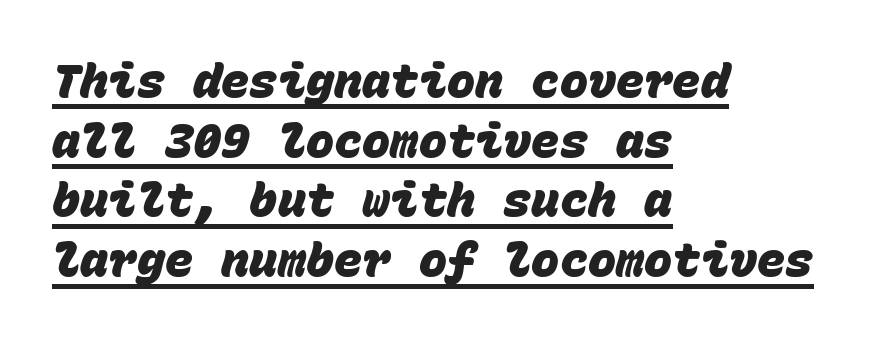
Q: Is the text bold? A: Yes.
Q: Is the typeface a serif or a sans-serif typeface? A: Sans-serif.
Q: Is the text underlined? A: Yes.
Q: How is the paragraph aligned? A: Left-aligned.
Q: Is the spacing between letters normal or unusually wide? A: Normal.
Q: Is the spacing between lines tight, normal or loose? A: Normal.
Q: Width (condensed, normal, or wide)? A: Normal.
Q: Stroke contrast? A: Low.
Q: x-height? A: Large.
Q: Monospaced? A: Yes.
